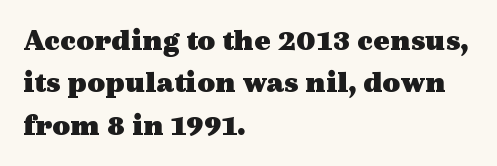
Each line starts at the same left margin while the right side varies. These lines are rendered in a variable-pitch font. Words appear dense and cohesive because spacing is normal. Little horizontal feet cap the strokes, marking this as serif type.
